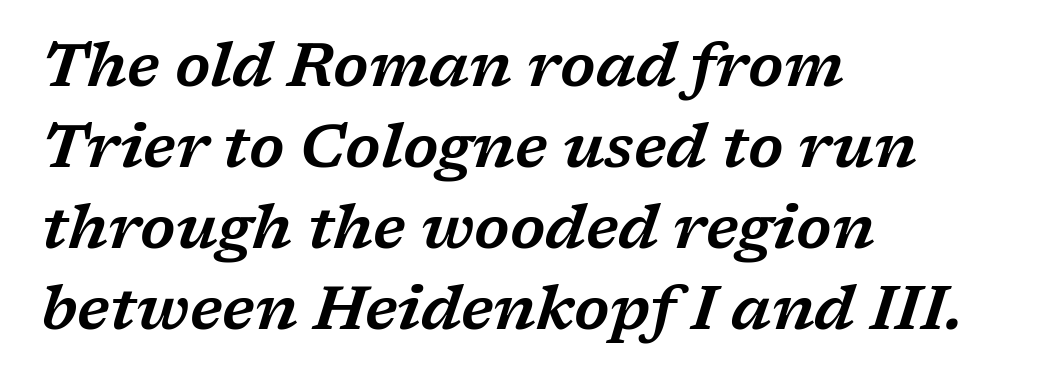
{"serif": "yes", "italic": "yes", "lean": "right", "slant_degrees": 17, "width": "wide", "stroke_contrast": "low", "x_height": "medium", "monospaced": "no", "underline": "no", "align": "left", "line_spacing": "normal", "line_spacing_ratio": 1.33, "letter_spacing": "normal", "letter_spacing_em": 0.0, "glyph_px": 61}
